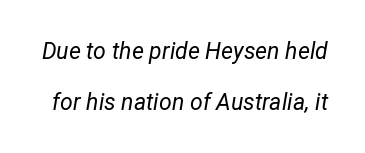
Q: Is the text bold? A: No.
Q: Is the text italic (slanted)? A: Yes, it leans right by about 12 degrees.
Q: Is the text underlined? A: No.
Q: Is the spacing between letters normal or unusually wide? A: Normal.
Q: Is the spacing between lines tight, normal or loose? A: Loose.
